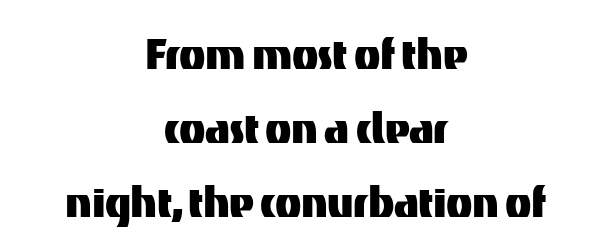
{"serif": "no", "italic": "no", "width": "normal", "stroke_contrast": "medium", "x_height": "medium", "monospaced": "no", "underline": "no", "align": "center", "line_spacing": "normal", "line_spacing_ratio": 1.37, "letter_spacing": "normal", "letter_spacing_em": 0.0, "glyph_px": 54}
